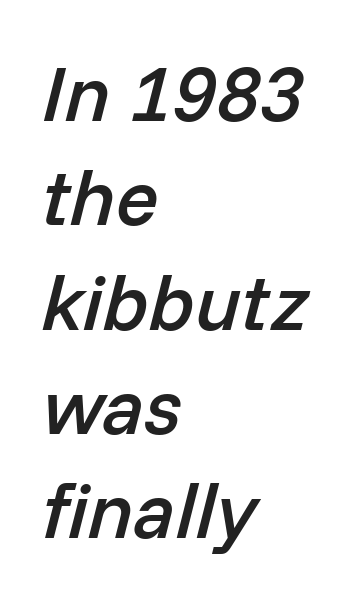
The image shows 79 px semibold type, italic (leaning right); set left-aligned, normal line spacing (1.32x), normal letter spacing, not underlined; low stroke contrast and a medium x-height.
